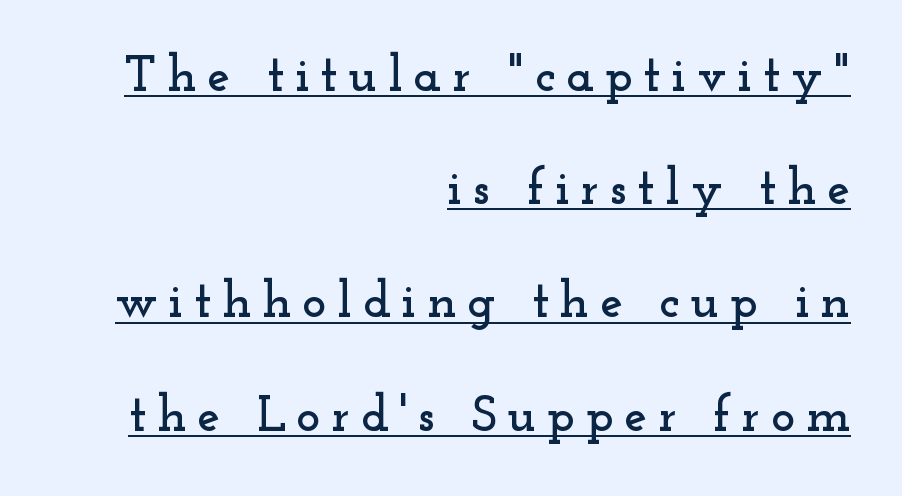
Q: Is the text italic (slanted)? A: No, it is upright.
Q: Is the typeface a serif or a sans-serif typeface? A: Serif.
Q: Is the text underlined? A: Yes.
Q: How is the paragraph aligned? A: Right-aligned.
Q: Is the spacing between letters normal or unusually wide? A: Unusually wide.
Q: Is the spacing between lines tight, normal or loose? A: Loose.
Q: Width (condensed, normal, or wide)? A: Wide.
Q: Stroke contrast? A: Low.
Q: x-height? A: Small.
Q: Monospaced? A: No.
